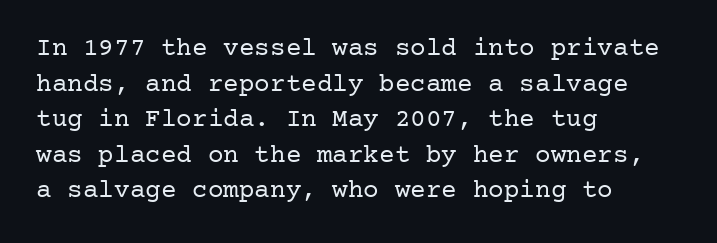
The line texture is even and compact thanks to regular tracking. Honestly, the row spacing looks completely unremarkable. Every row of glyphs begins at an identical x-position on the left. The letters stand straight up with perfectly vertical stems. Stroke thickness stays within the range of a standard reading face or lighter. Unmarked baselines from the first word to the last.
